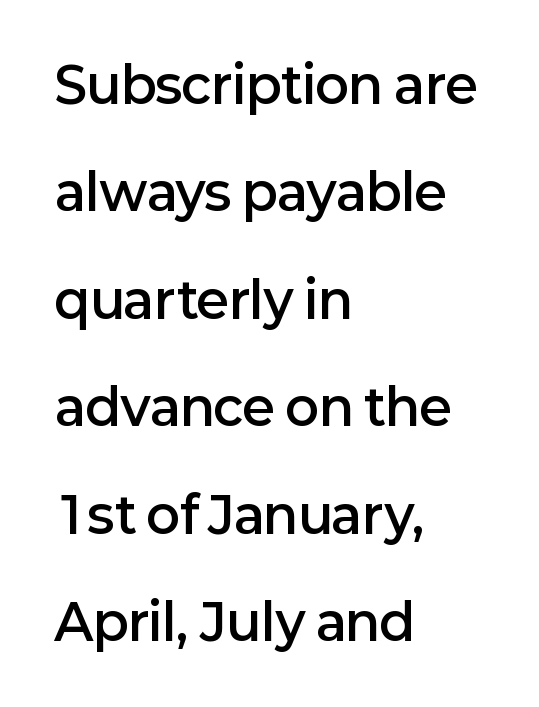
{"serif": "no", "italic": "no", "bold": "semi", "weight": "semibold", "width": "normal", "stroke_contrast": "low", "x_height": "medium", "monospaced": "no", "underline": "no", "align": "left", "line_spacing": "loose", "line_spacing_ratio": 2.15, "letter_spacing": "normal", "letter_spacing_em": 0.0, "glyph_px": 50}
